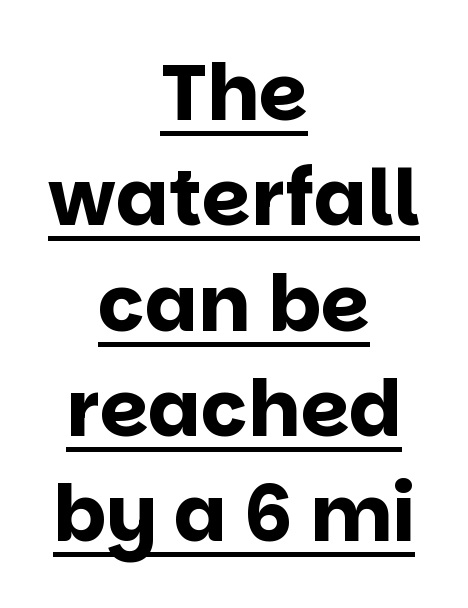
The image shows 78 px bold sans-serif type, upright; set centered, normal line spacing (1.35x), normal letter spacing, underlined; low stroke contrast and a large x-height.
